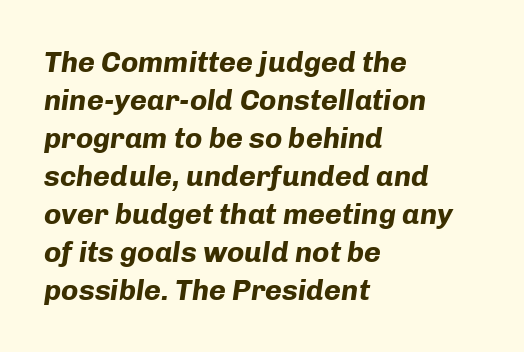
Each letter keeps its own natural width here, so spacing adapts to shape. On the weight axis this lands at bold, roughly 700. Designer's note — italics engaged. Leading: standard.
